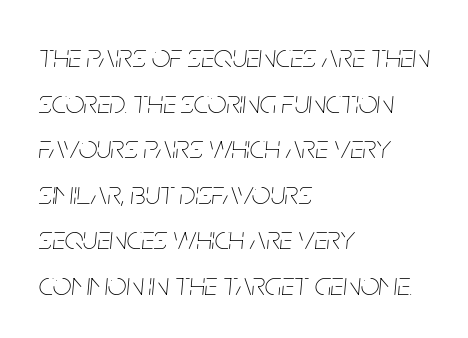
Q: Is the text bold? A: No.
Q: Is the text italic (slanted)? A: Yes, it leans right by about 5 degrees.
Q: Is the text underlined? A: No.
Q: How is the paragraph aligned? A: Left-aligned.
Q: Is the spacing between letters normal or unusually wide? A: Normal.
Q: Is the spacing between lines tight, normal or loose? A: Normal.
Q: Width (condensed, normal, or wide)? A: Condensed.
Q: Stroke contrast? A: Low.
Q: x-height? A: Large.
Q: Monospaced? A: No.
